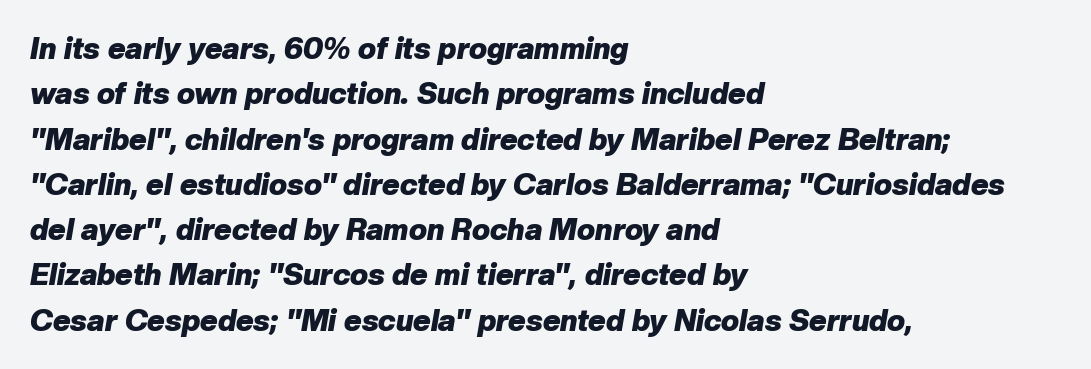
{"italic": "yes", "lean": "right", "slant_degrees": 10, "bold": "yes", "weight": "heavy", "width": "normal", "stroke_contrast": "low", "x_height": "medium", "monospaced": "no", "underline": "no", "align": "left", "line_spacing": "normal", "line_spacing_ratio": 1.51, "letter_spacing": "normal", "letter_spacing_em": 0.0, "glyph_px": 30}
